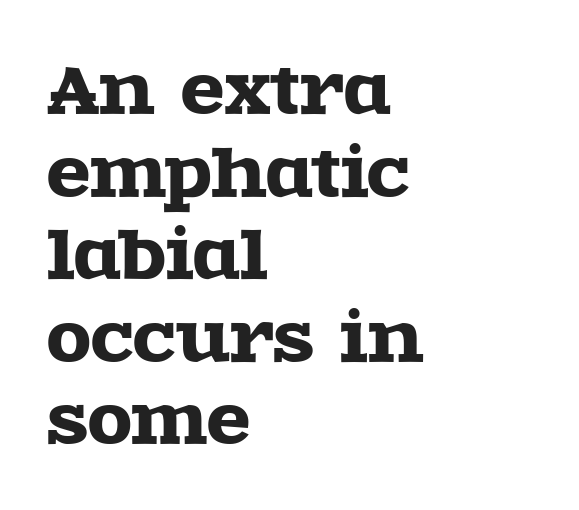
The image shows 64 px wide serif type, upright; set left-aligned, normal line spacing (1.29x), normal letter spacing, not underlined; a large x-height.
